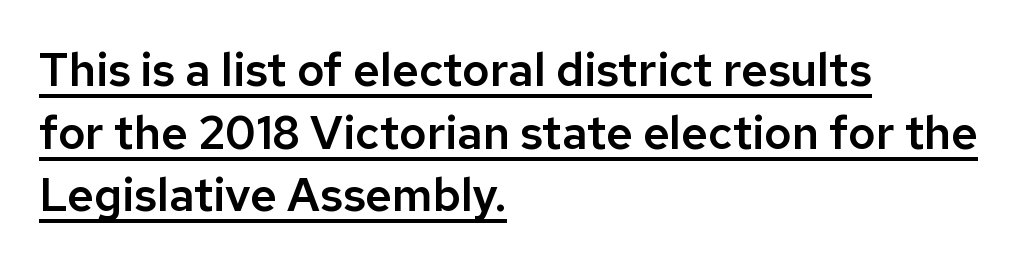
{"serif": "no", "italic": "no", "width": "normal", "stroke_contrast": "low", "x_height": "medium", "monospaced": "no", "underline": "yes", "align": "left", "line_spacing": "normal", "line_spacing_ratio": 1.36, "letter_spacing": "normal", "letter_spacing_em": 0.0, "glyph_px": 46}
